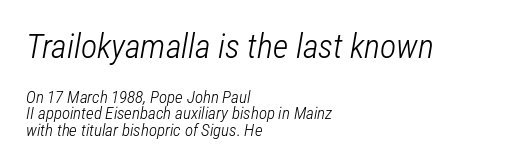
The image shows 34 px light, condensed type, italic (leaning right); set left-aligned, tight line spacing (0.98x), normal letter spacing, not underlined; the first (top) block is 2.0x larger; low stroke contrast and a medium x-height.
